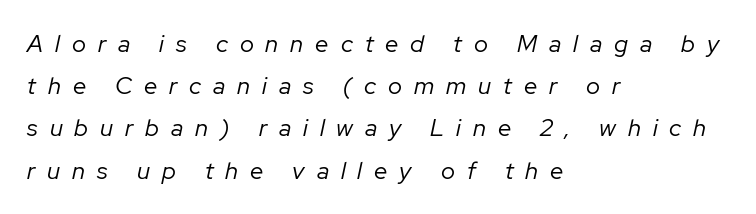
The image shows 24 px text type, italic (leaning right); set left-aligned, line spacing 1.76x, unusually wide letter spacing (+0.5 em), not underlined.
